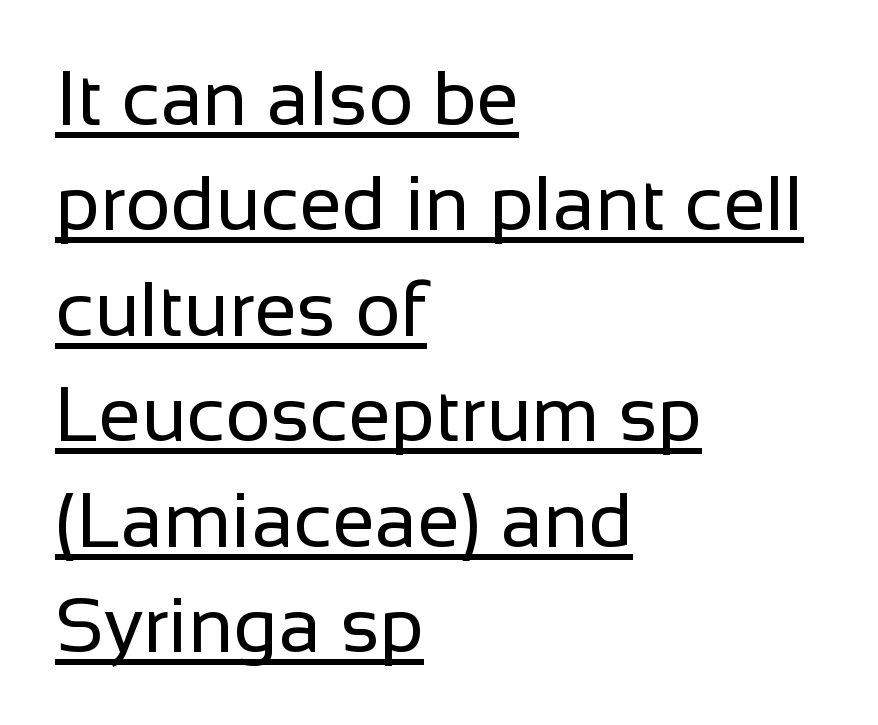
{"serif": "no", "italic": "no", "bold": "no", "weight": "regular", "width": "normal", "stroke_contrast": "low", "x_height": "medium", "monospaced": "no", "underline": "yes", "align": "left", "line_spacing": "normal", "line_spacing_ratio": 1.37, "letter_spacing": "normal", "letter_spacing_em": 0.0, "glyph_px": 77}
